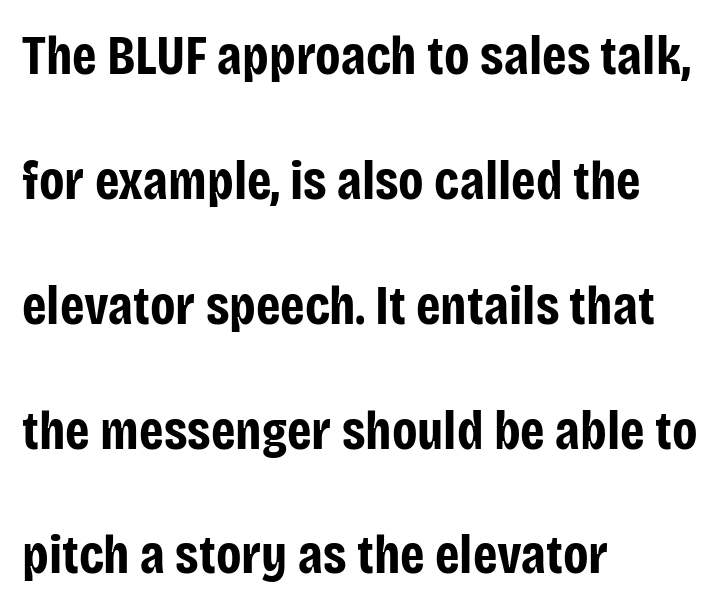
Horizontal bands of white between lines are thick stripes. The string is rendered with underlining switched off. The glyphs in this specimen are sans serif. Characters follow at the spacing the type designer built in. The sample has been set heavy, in full bold. Here the designer chose a conventional face with non-uniform glyph widths.
